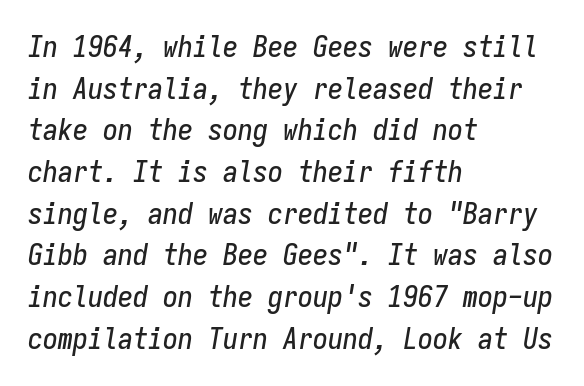
The image shows 30 px condensed type, italic (leaning right), monospaced; set left-aligned, normal line spacing (1.39x), normal letter spacing, not underlined; low stroke contrast and a medium x-height.
